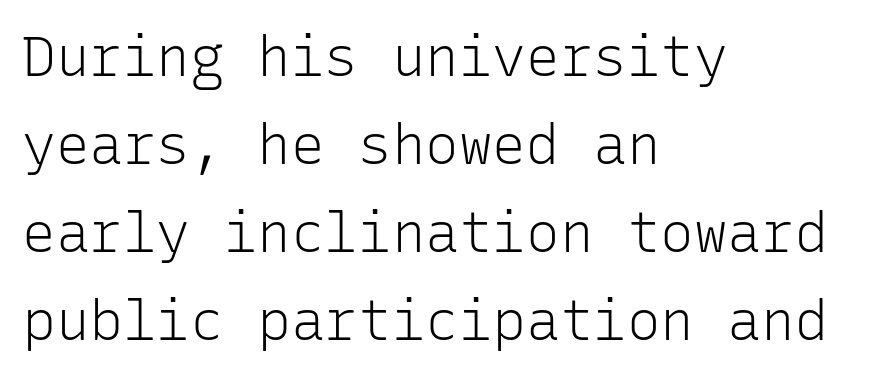
Stroke thickness stays within the range of a standard reading face or lighter. These lines stack with their left ends in a neat column. These lines are composed in type without serifs. These lines are rendered in a fixed-pitch font.
